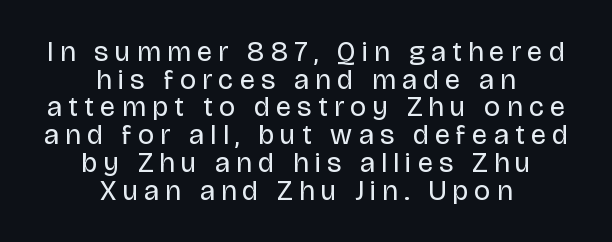
{"serif": "no", "italic": "no", "bold": "no", "weight": "regular", "width": "normal", "stroke_contrast": "low", "x_height": "large", "monospaced": "no", "underline": "no", "align": "center", "line_spacing": "tight", "line_spacing_ratio": 0.99, "letter_spacing": "wide", "letter_spacing_em": 0.23, "glyph_px": 28}
